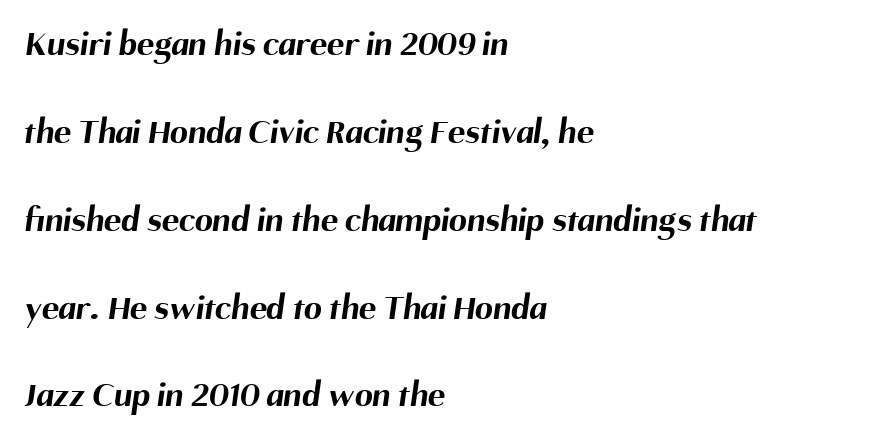
Q: Is the text bold? A: Yes.
Q: Is the typeface a serif or a sans-serif typeface? A: Sans-serif.
Q: Is the text underlined? A: No.
Q: How is the paragraph aligned? A: Left-aligned.
Q: Is the spacing between letters normal or unusually wide? A: Normal.
Q: Is the spacing between lines tight, normal or loose? A: Loose.
Q: Width (condensed, normal, or wide)? A: Normal.
Q: Stroke contrast? A: Medium.
Q: x-height? A: Medium.
Q: Monospaced? A: No.
